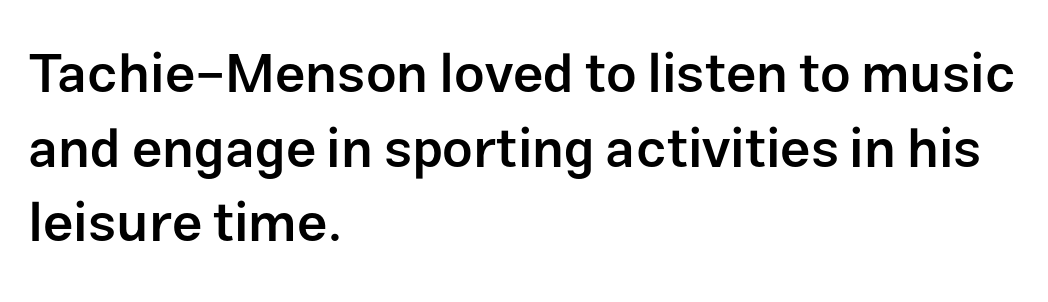
The image shows 54 px semibold sans-serif type, upright; set left-aligned, normal line spacing (1.38x), normal letter spacing, not underlined; low stroke contrast and a medium x-height.
